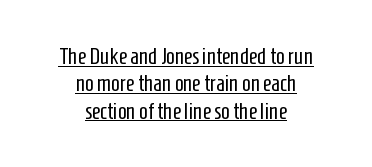
The image shows 23 px text type, upright; set centered, line spacing 1.19x, normal letter spacing, underlined.
